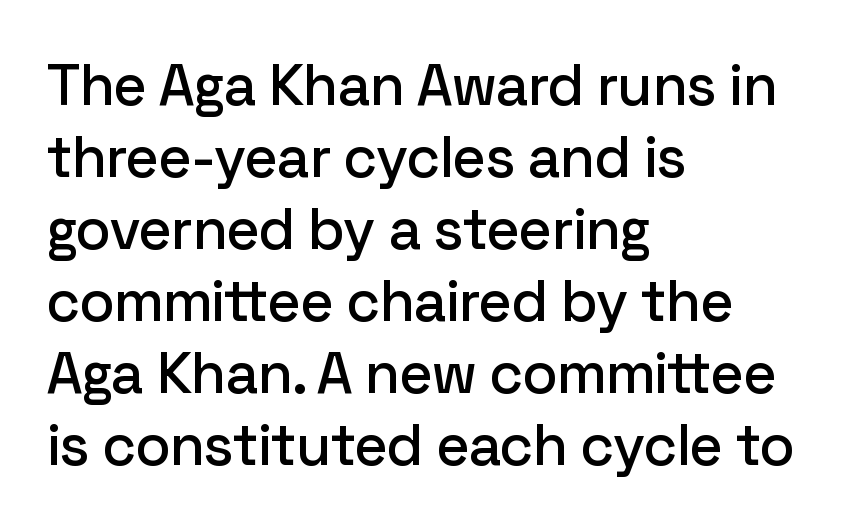
{"serif": "no", "italic": "no", "width": "normal", "stroke_contrast": "low", "x_height": "medium", "monospaced": "no", "underline": "no", "align": "left", "line_spacing_ratio": 1.24, "letter_spacing": "normal", "letter_spacing_em": 0.0, "glyph_px": 58}
